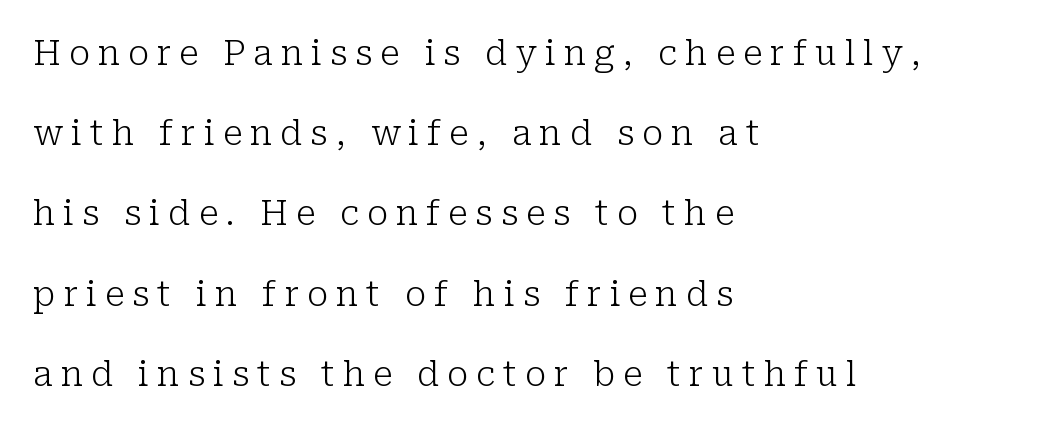
Q: Is the text bold? A: No.
Q: Is the text italic (slanted)? A: No, it is upright.
Q: Is the typeface a serif or a sans-serif typeface? A: Serif.
Q: Is the text underlined? A: No.
Q: How is the paragraph aligned? A: Left-aligned.
Q: Is the spacing between letters normal or unusually wide? A: Unusually wide.
Q: Is the spacing between lines tight, normal or loose? A: Loose.
Q: Width (condensed, normal, or wide)? A: Normal.
Q: Stroke contrast? A: Low.
Q: x-height? A: Medium.
Q: Monospaced? A: No.
